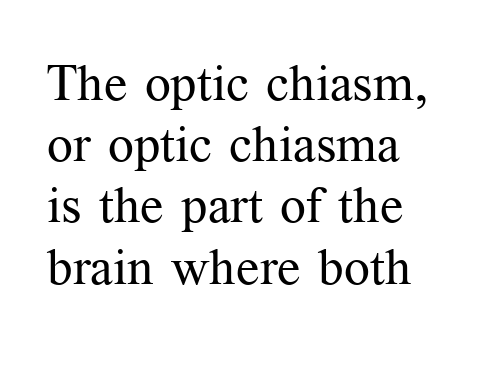
The tracking reads as untouched default to a designer's eye. Heft: none added — not bold. The rendering uses natural spacing where letterforms have individual widths. What kind of face is this? One with serifs. The baseline area is clear. You can tell it's not italic because the verticals are truly vertical.
